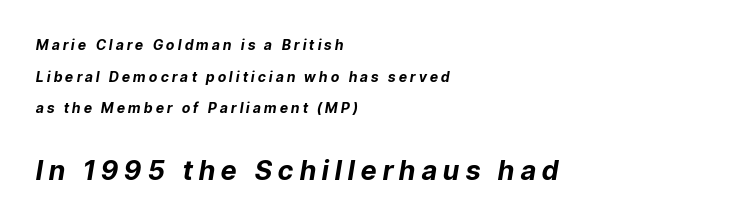
A clean baseline with only descenders dipping below it. Honestly, the letter spacing is so wide it's the main thing you notice. Does the leading feel generous? Absolutely, it's lavish. The face used here has the dense, thick strokes of a bold.
